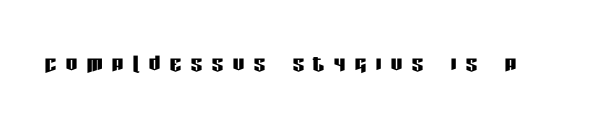
The image shows 29 px condensed sans-serif type, upright; set unusually wide letter spacing (+0.32 em), not underlined; low stroke contrast and a large x-height.
